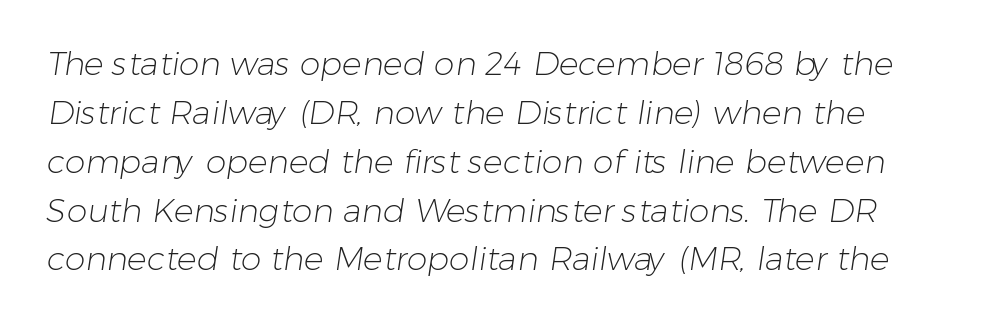
{"serif": "no", "bold": "no", "weight": "light", "width": "normal", "stroke_contrast": "low", "x_height": "medium", "monospaced": "no", "underline": "no", "line_spacing": "normal", "line_spacing_ratio": 1.48, "letter_spacing": "normal", "letter_spacing_em": 0.0, "glyph_px": 33}
